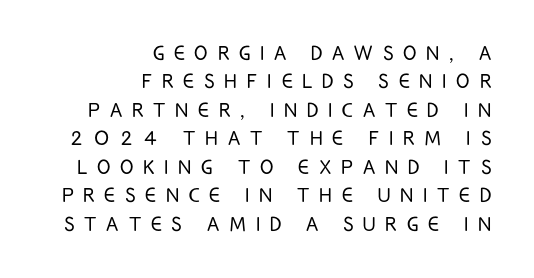
{"italic": "no", "bold": "no", "underline": "no", "align": "right", "line_spacing": "tight", "line_spacing_ratio": 1.14, "letter_spacing": "wide", "letter_spacing_em": 0.39, "glyph_px": 25}
